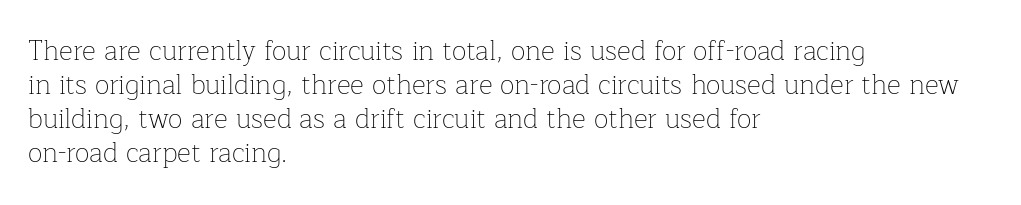
Vertically, the passage feels balanced, rows spaced as you'd expect. The strip under each line holds only bare page. Weight: in the light-to-regular range. Glyph-to-glyph distance matches everyday printed text.
